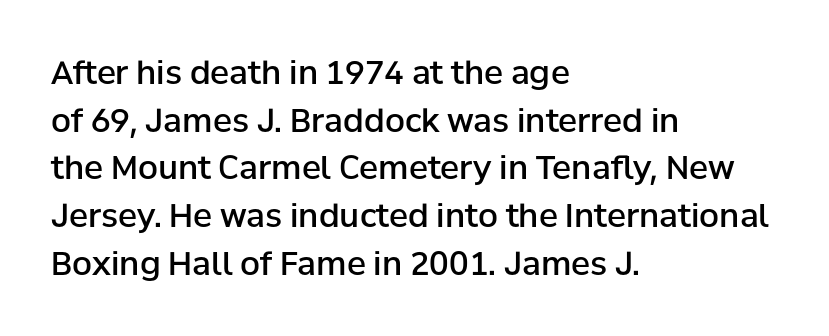
{"serif": "no", "italic": "no", "bold": "semi", "weight": "semibold", "width": "normal", "stroke_contrast": "low", "x_height": "medium", "monospaced": "no", "underline": "no", "align": "left", "line_spacing": "normal", "line_spacing_ratio": 1.49, "letter_spacing": "normal", "letter_spacing_em": 0.0, "glyph_px": 32}
